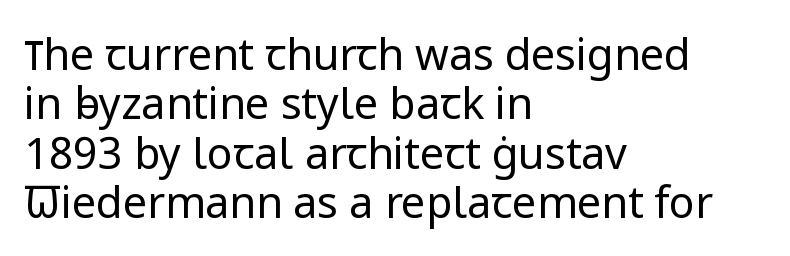
{"serif": "no", "italic": "no", "bold": "no", "weight": "regular", "width": "normal", "stroke_contrast": "low", "x_height": "medium", "monospaced": "no", "underline": "no", "align": "left", "line_spacing": "tight", "line_spacing_ratio": 1.15, "letter_spacing": "normal", "letter_spacing_em": 0.0, "glyph_px": 43}
